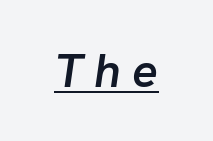
The image shows 48 px semibold type, italic (leaning right); set unusually wide letter spacing (+0.23 em), underlined; low stroke contrast and a medium x-height.
